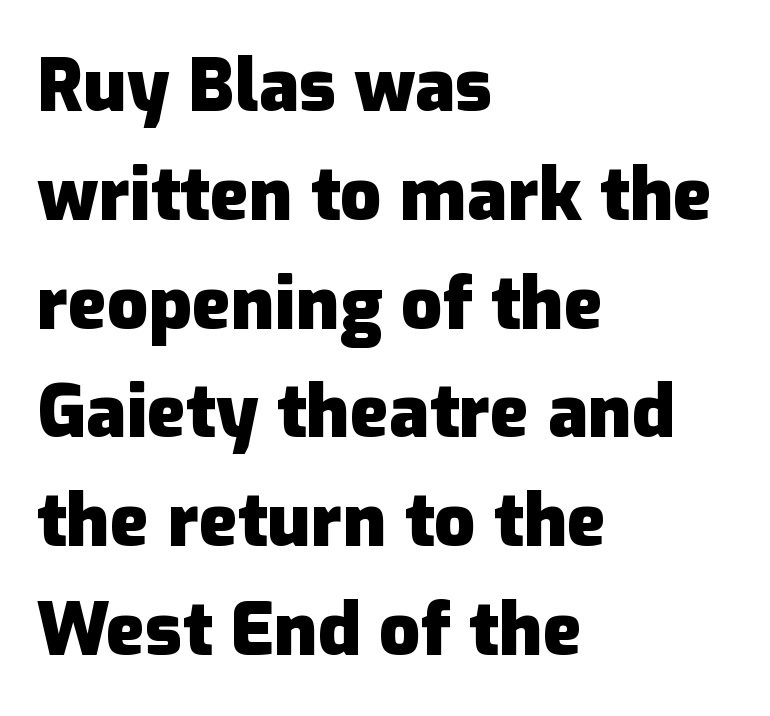
The image shows 73 px heavy sans-serif type, upright; set left-aligned, normal line spacing (1.49x), normal letter spacing, not underlined; low stroke contrast and a medium x-height.
